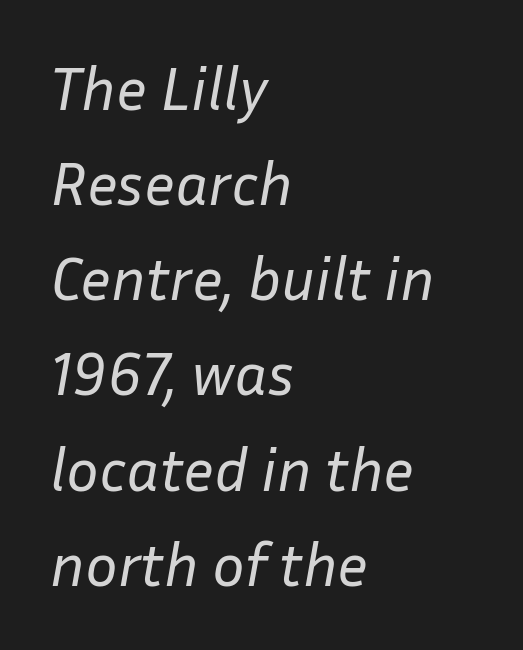
The image shows 61 px regular-weight type, italic (leaning right); set left-aligned, normal line spacing (1.56x), normal letter spacing, not underlined; low stroke contrast and a medium x-height.
